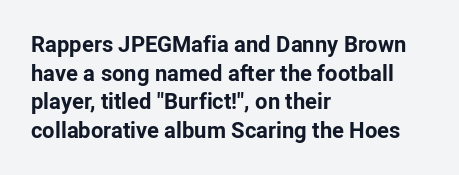
Teacher's note: observe the even left margin — that is flush-left alignment. You can tell it's not italic because the verticals are truly vertical. Words float on clear page, feet unadorned. The letterforms sit shoulder to shoulder at normal distance.
